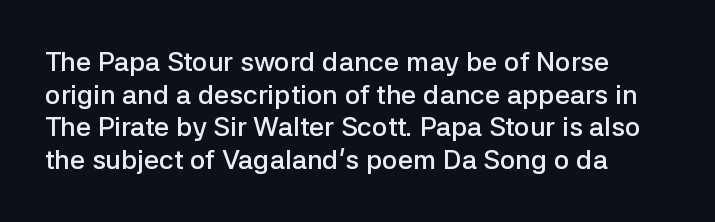
The image shows 27 px text type, upright; set line spacing 1.21x, normal letter spacing, not underlined.
